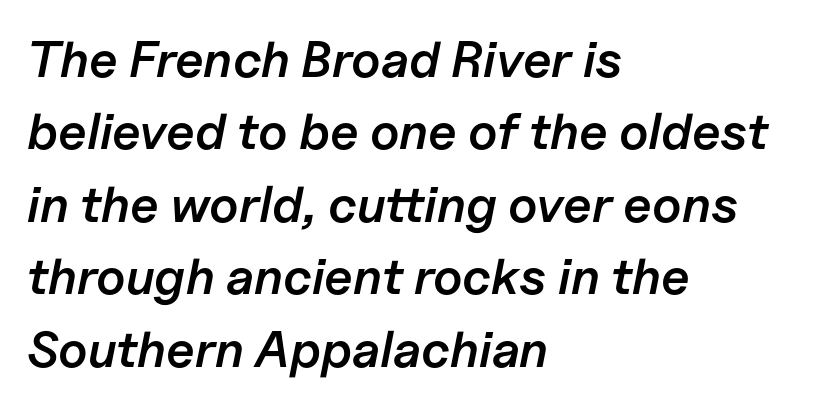
Q: Is the text bold? A: Semi-bold.
Q: Is the text italic (slanted)? A: Yes, it leans right by about 11 degrees.
Q: Is the text underlined? A: No.
Q: How is the paragraph aligned? A: Left-aligned.
Q: Is the spacing between letters normal or unusually wide? A: Normal.
Q: Is the spacing between lines tight, normal or loose? A: Normal.
Q: Width (condensed, normal, or wide)? A: Normal.
Q: Stroke contrast? A: Low.
Q: x-height? A: Medium.
Q: Monospaced? A: No.
